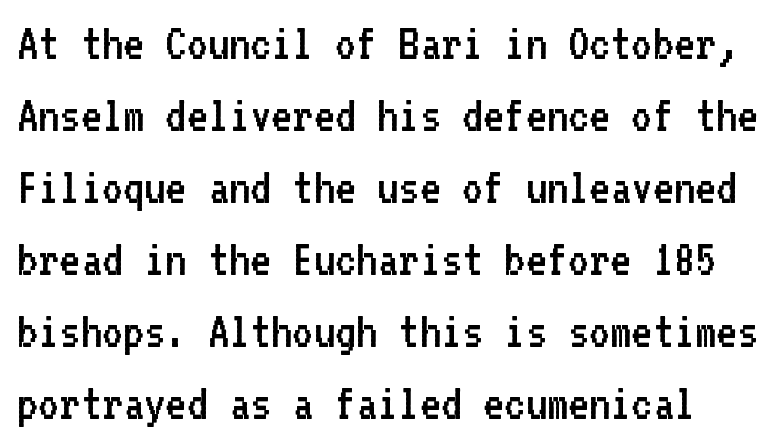
Tracking here is standard; glyphs follow each other at the usual distance. Vertical stems look standard width or narrower in stroke. The zone under the glyphs is completely vacant. Unlike italic type, these characters show no tilt at all. In terms of letterform style, serifs are entirely absent.
